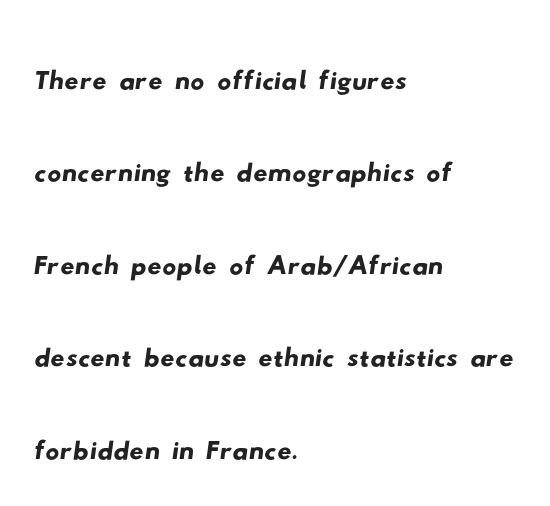
Q: Is the typeface a serif or a sans-serif typeface? A: Sans-serif.
Q: Is the text underlined? A: No.
Q: How is the paragraph aligned? A: Left-aligned.
Q: Is the spacing between letters normal or unusually wide? A: Normal.
Q: Is the spacing between lines tight, normal or loose? A: Normal.
Q: Width (condensed, normal, or wide)? A: Wide.
Q: Stroke contrast? A: Low.
Q: x-height? A: Small.
Q: Monospaced? A: No.
